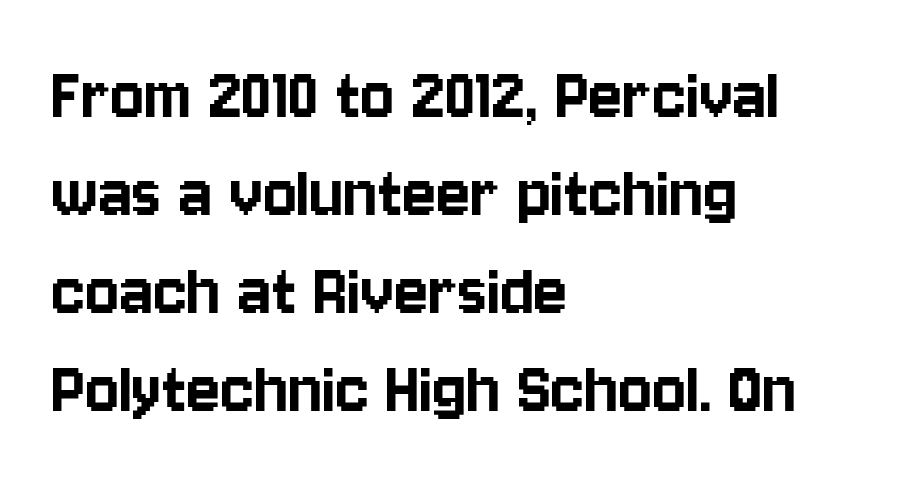
The image shows 79 px condensed sans-serif type, upright; set left-aligned, line spacing 1.24x, normal letter spacing, not underlined; low stroke contrast and a large x-height.
